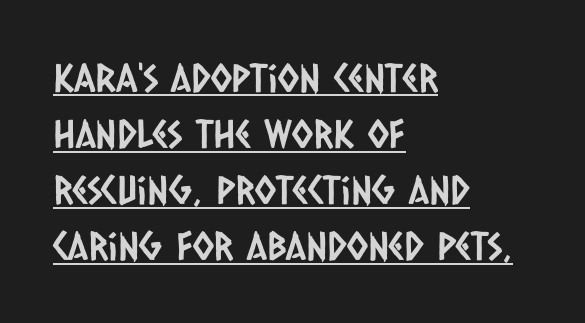
{"serif": "no", "width": "condensed", "stroke_contrast": "low", "x_height": "large", "monospaced": "no", "underline": "yes", "align": "left", "line_spacing": "normal", "line_spacing_ratio": 1.44, "letter_spacing": "normal", "letter_spacing_em": 0.0, "glyph_px": 39}
